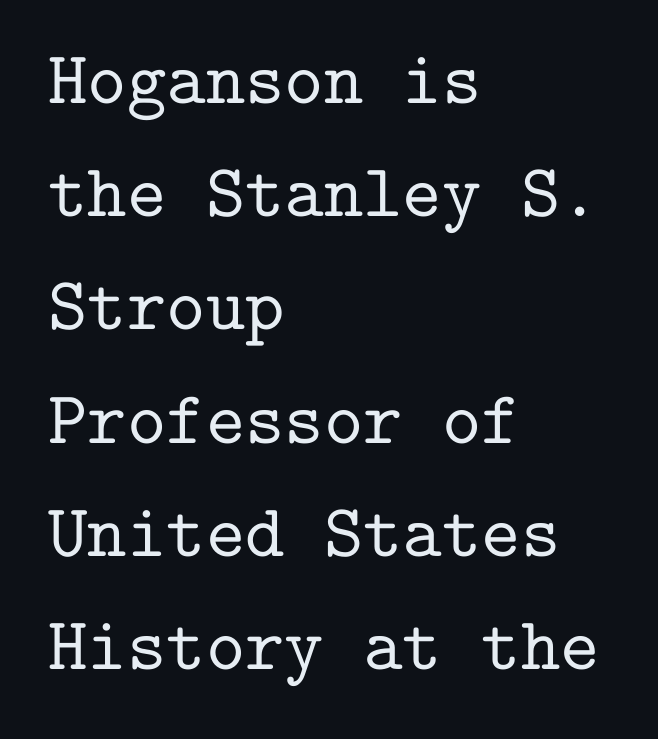
Q: Is the text italic (slanted)? A: No, it is upright.
Q: Is the typeface a serif or a sans-serif typeface? A: Serif.
Q: Is the text underlined? A: No.
Q: How is the paragraph aligned? A: Left-aligned.
Q: Is the spacing between letters normal or unusually wide? A: Normal.
Q: Is the spacing between lines tight, normal or loose? A: Normal.
Q: Width (condensed, normal, or wide)? A: Normal.
Q: Stroke contrast? A: Low.
Q: x-height? A: Medium.
Q: Monospaced? A: Yes.
